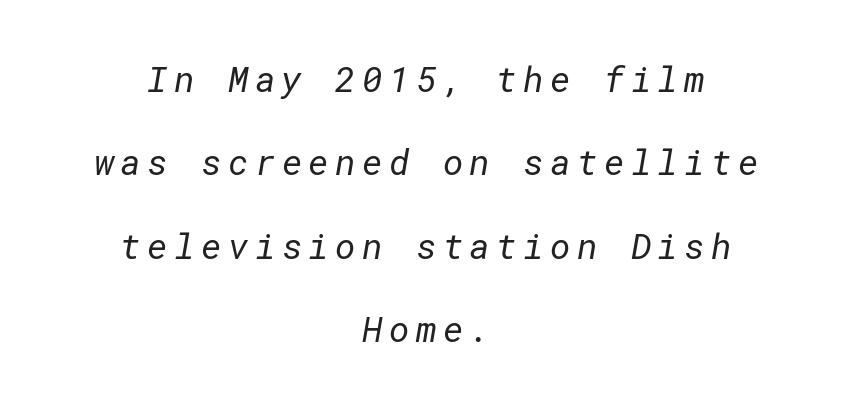
Q: Is the text bold? A: No.
Q: Is the typeface a serif or a sans-serif typeface? A: Sans-serif.
Q: Is the text underlined? A: No.
Q: How is the paragraph aligned? A: Centered.
Q: Is the spacing between lines tight, normal or loose? A: Loose.
Q: Width (condensed, normal, or wide)? A: Normal.
Q: Stroke contrast? A: Low.
Q: x-height? A: Medium.
